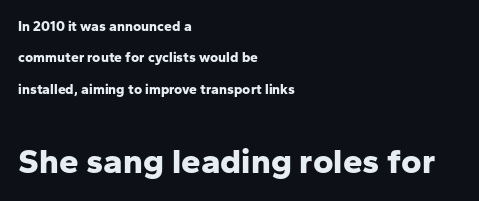
{"serif": "no", "italic": "no", "bold": "yes", "weight": "bold", "width": "normal", "stroke_contrast": "low", "x_height": "medium", "monospaced": "no", "underline": "no", "align": "left", "line_spacing": "loose", "line_spacing_ratio": 2.24, "letter_spacing": "normal", "letter_spacing_em": 0.0, "larger_block": "second", "size_ratio": 2.5, "glyph_px": 35}
